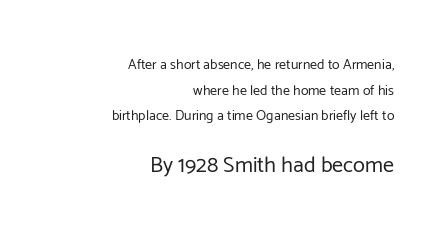
On a weight scale, this lands at 450 or below. In terms of letterspacing, this is plain default setting. The composition opens small and finishes big. Italic? Not at all — the glyphs are vertical.
